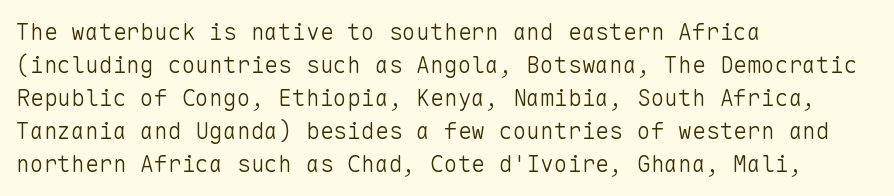
Does extra space separate the letters? No, they use regular spacing. The rendering anchors every line to the left-hand side. The axis of the letterforms is exactly vertical. These lines sit exactly where default settings would place them. Ink coverage per letter is moderate at most. Bare-footed words on every line.
